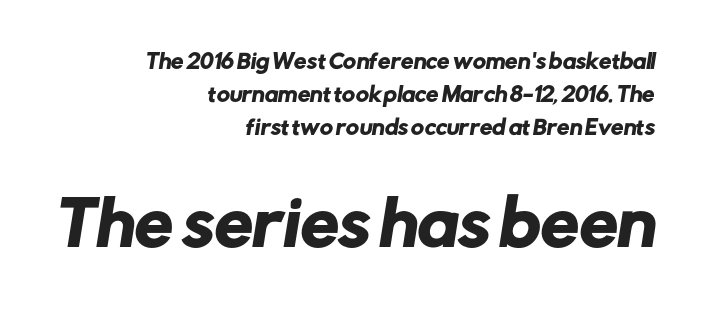
The image shows 61 px sans-serif type; set right-aligned, normal line spacing (1.64x), normal letter spacing, not underlined; the second (bottom) block is 3.05x larger; low stroke contrast and a medium x-height.
